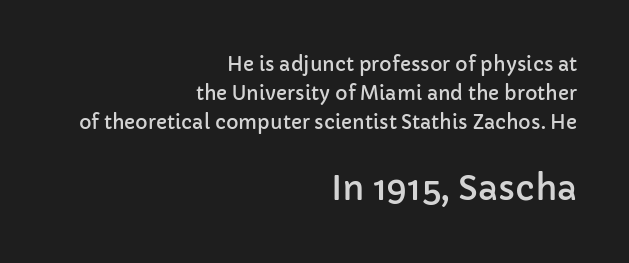
{"serif": "no", "italic": "no", "width": "normal", "stroke_contrast": "low", "x_height": "medium", "monospaced": "no", "underline": "no", "align": "right", "line_spacing": "normal", "line_spacing_ratio": 1.53, "letter_spacing": "normal", "letter_spacing_em": 0.0, "larger_block": "second", "size_ratio": 1.79, "glyph_px": 34}
